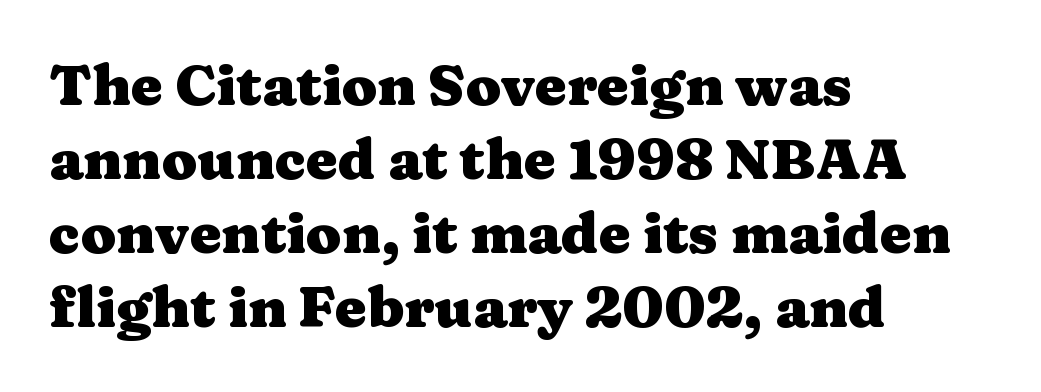
Heavy, bold letterforms. Stroke terminals: seriffed. The lettering holds an erect, upright posture throughout. Inter-character spacing is left at the font's built-in metrics. One glance says typical: line gaps are just what's usual. Descenders are the only things crossing below the line.
